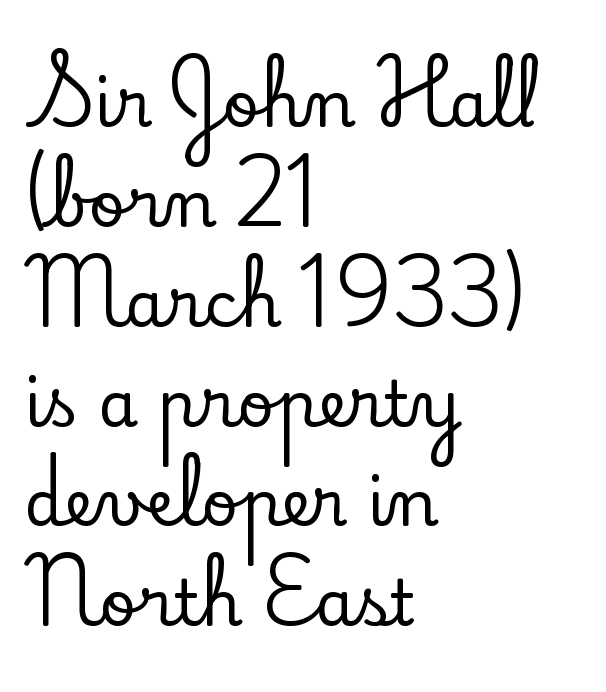
Q: Is the text italic (slanted)? A: No, it is upright.
Q: Is the typeface a serif or a sans-serif typeface? A: Serif.
Q: Is the text underlined? A: No.
Q: How is the paragraph aligned? A: Left-aligned.
Q: Is the spacing between letters normal or unusually wide? A: Normal.
Q: Is the spacing between lines tight, normal or loose? A: Normal.
Q: Width (condensed, normal, or wide)? A: Normal.
Q: Stroke contrast? A: Low.
Q: x-height? A: Small.
Q: Monospaced? A: No.
